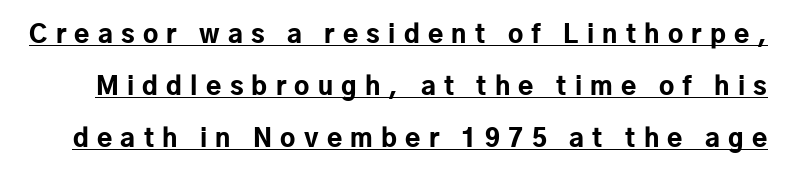
Q: Is the text bold? A: Yes.
Q: Is the text italic (slanted)? A: No, it is upright.
Q: Is the text underlined? A: Yes.
Q: Is the spacing between letters normal or unusually wide? A: Unusually wide.
Q: Is the spacing between lines tight, normal or loose? A: Loose.
